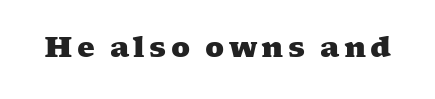
The glyphs are unaccompanied by any horizontal stroke below them. Do the characters align in a grid? No, the font is proportional. The characters look thick and weighty, a clear bold. The designer went with a serif here, giving each stem small feet.
